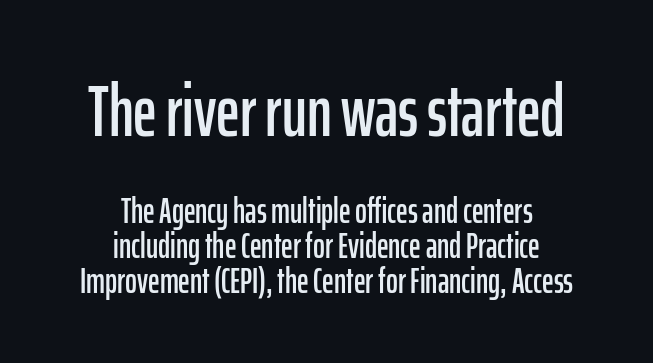
{"serif": "no", "italic": "no", "width": "condensed", "stroke_contrast": "low", "x_height": "medium", "monospaced": "no", "underline": "no", "align": "center", "line_spacing": "tight", "line_spacing_ratio": 0.97, "letter_spacing": "normal", "letter_spacing_em": 0.0, "larger_block": "first", "size_ratio": 2.03, "glyph_px": 73}
